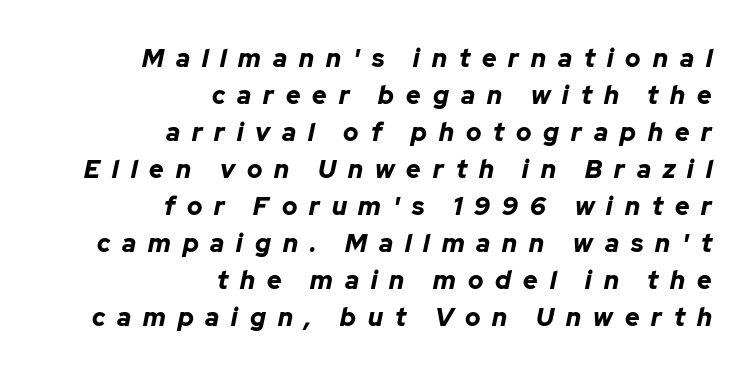
{"italic": "yes", "lean": "right", "slant_degrees": 12, "bold": "yes", "underline": "no", "align": "right", "line_spacing": "normal", "line_spacing_ratio": 1.48, "letter_spacing": "wide", "letter_spacing_em": 0.48, "glyph_px": 25}
